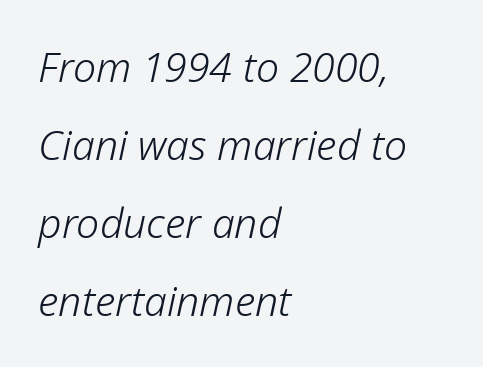
The image shows 41 px light type, italic (leaning right); set left-aligned, loose line spacing (1.9x), normal letter spacing, not underlined; low stroke contrast and a medium x-height.
